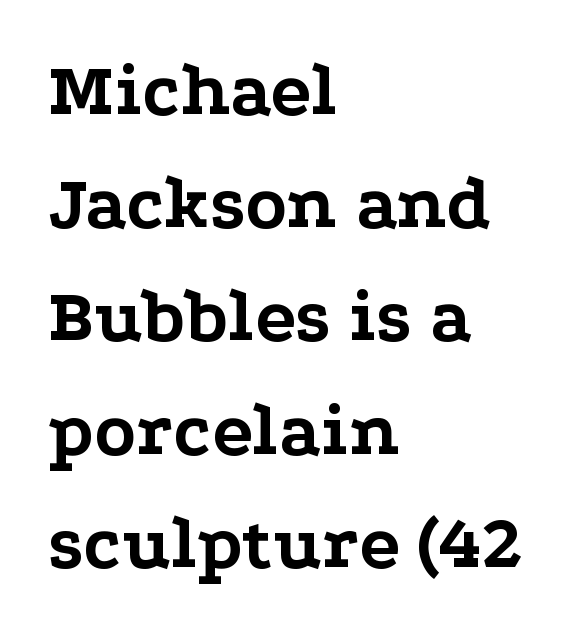
The image shows 76 px bold, wide serif type, upright; set left-aligned, normal line spacing (1.49x), normal letter spacing, not underlined; low stroke contrast and a medium x-height.
